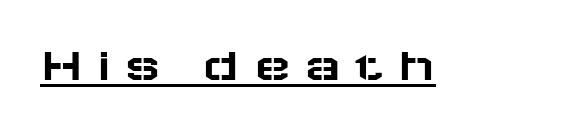
{"serif": "no", "italic": "no", "width": "wide", "stroke_contrast": "low", "x_height": "medium", "monospaced": "no", "underline": "yes", "letter_spacing": "wide", "letter_spacing_em": 0.27, "glyph_px": 49}
